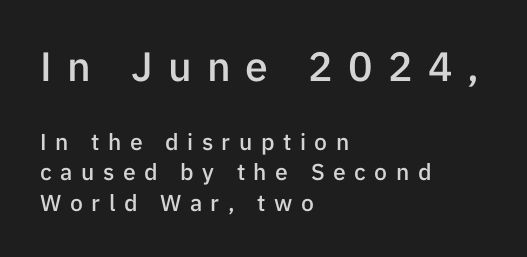
The paragraph shown leans on its left margin. Spacing verdict: proportional, widths tailored to each character. The space between consecutive lines is moderate. This is roman type, the default non-slanted kind.
